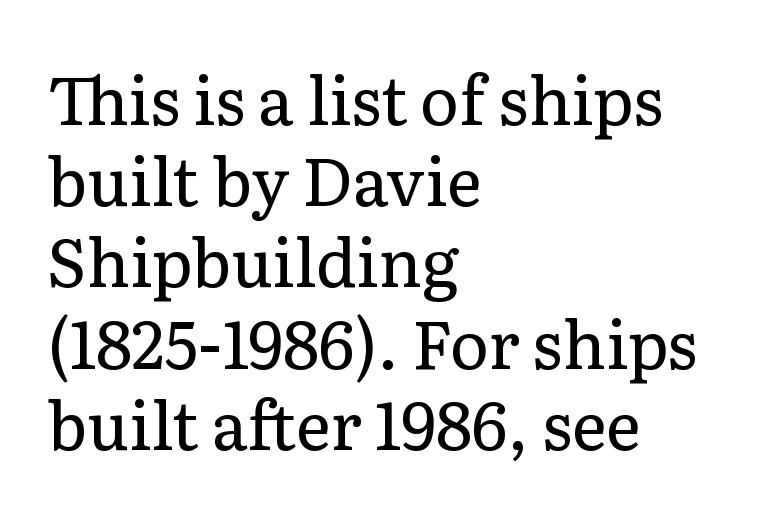
Q: Is the text bold? A: No.
Q: Is the text italic (slanted)? A: No, it is upright.
Q: Is the typeface a serif or a sans-serif typeface? A: Serif.
Q: Is the text underlined? A: No.
Q: How is the paragraph aligned? A: Left-aligned.
Q: Is the spacing between letters normal or unusually wide? A: Normal.
Q: Width (condensed, normal, or wide)? A: Normal.
Q: Stroke contrast? A: Low.
Q: x-height? A: Medium.
Q: Monospaced? A: No.
